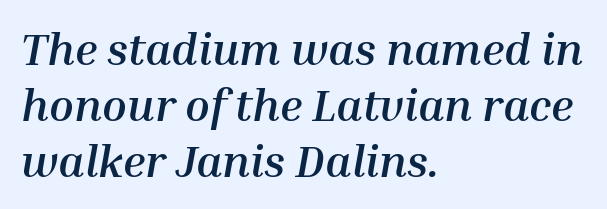
The image shows 45 px semibold type, italic (leaning right); set left-aligned, line spacing 1.24x, normal letter spacing, not underlined; medium stroke contrast and a medium x-height.
